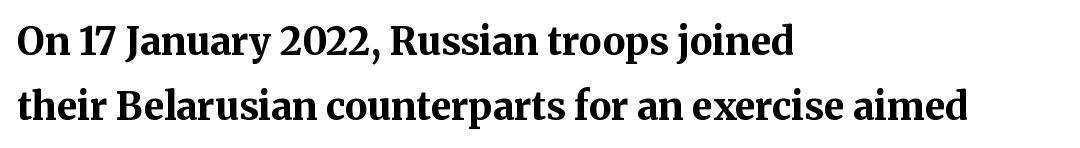
The image shows 38 px bold serif type, upright; set left-aligned, normal line spacing (1.7x), normal letter spacing, not underlined; medium stroke contrast and a medium x-height.
